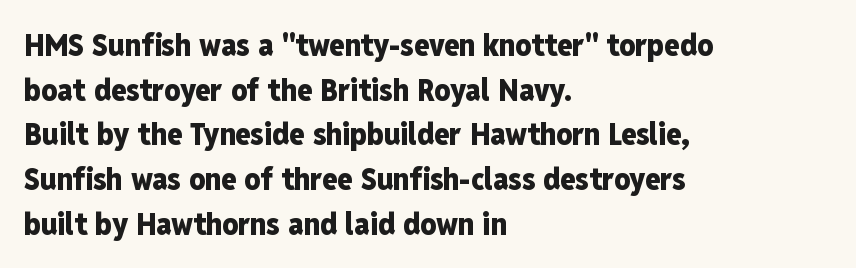
Compared with typical body copy, the letter spacing here is the same. Observe the absence of serifs on each vertical stroke in this sample. The paragraph has a hard left edge and a soft right edge. The passage shown stacks its lines at a standard gap.
